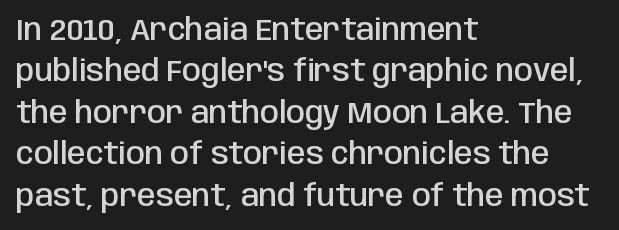
Q: Is the text bold? A: Semi-bold.
Q: Is the text italic (slanted)? A: No, it is upright.
Q: Is the typeface a serif or a sans-serif typeface? A: Sans-serif.
Q: Is the text underlined? A: No.
Q: How is the paragraph aligned? A: Left-aligned.
Q: Is the spacing between letters normal or unusually wide? A: Normal.
Q: Is the spacing between lines tight, normal or loose? A: Normal.
Q: Width (condensed, normal, or wide)? A: Condensed.
Q: Stroke contrast? A: Low.
Q: x-height? A: Large.
Q: Monospaced? A: No.
